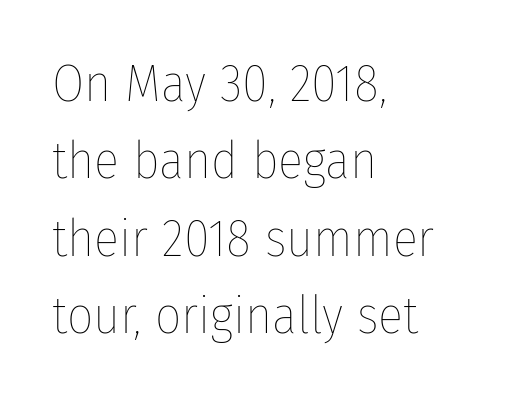
The image shows 52 px thin, condensed type, upright; set left-aligned, normal line spacing (1.49x), normal letter spacing, not underlined; low stroke contrast and a medium x-height.
